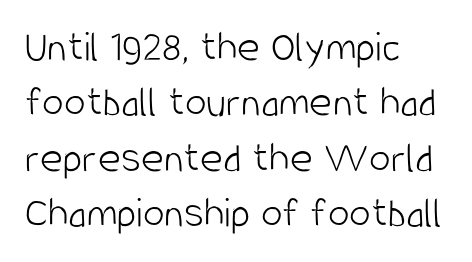
{"serif": "no", "italic": "no", "bold": "no", "weight": "light", "width": "condensed", "stroke_contrast": "low", "x_height": "large", "monospaced": "no", "underline": "no", "align": "left", "line_spacing": "normal", "line_spacing_ratio": 1.26, "letter_spacing": "normal", "letter_spacing_em": 0.0, "glyph_px": 44}
